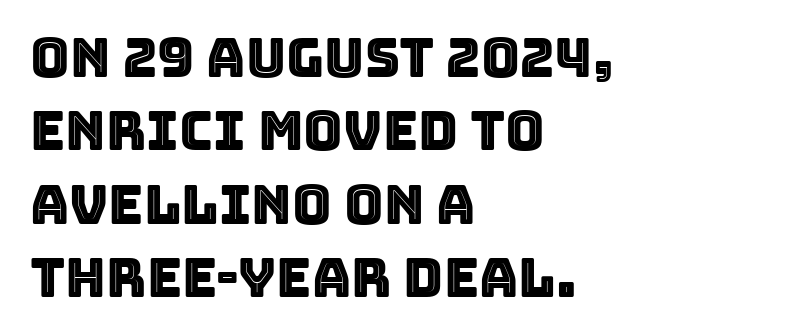
Line spacing here is normal. Do the characters align in a grid? No, the font is proportional. Honestly, there is no underline to notice here at all. In terms of letterspacing, this is plain default setting. Is the block centered? No — it sits flush against the left margin. A typesetter would mark this as roman, not italic.
